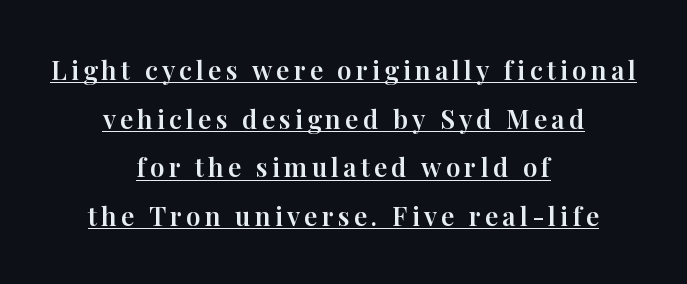
Q: Is the text italic (slanted)? A: No, it is upright.
Q: Is the text underlined? A: Yes.
Q: How is the paragraph aligned? A: Centered.
